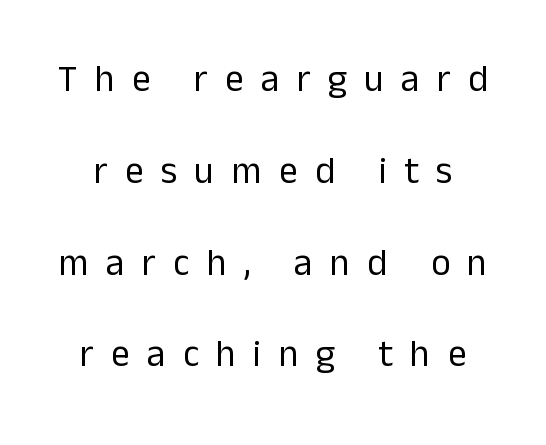
{"serif": "no", "italic": "no", "bold": "no", "weight": "regular", "width": "normal", "stroke_contrast": "low", "x_height": "medium", "monospaced": "no", "underline": "no", "line_spacing": "loose", "line_spacing_ratio": 2.48, "letter_spacing": "wide", "letter_spacing_em": 0.47, "glyph_px": 37}
